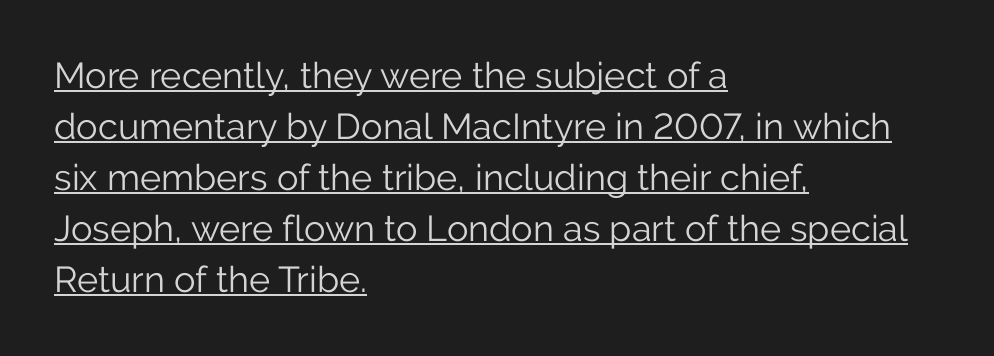
{"serif": "no", "italic": "no", "bold": "no", "weight": "light", "width": "normal", "stroke_contrast": "low", "x_height": "medium", "monospaced": "no", "underline": "yes", "align": "left", "line_spacing": "normal", "line_spacing_ratio": 1.42, "letter_spacing": "normal", "letter_spacing_em": 0.0, "glyph_px": 36}
